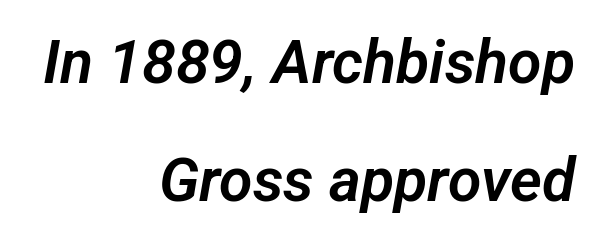
{"serif": "no", "width": "normal", "stroke_contrast": "low", "x_height": "medium", "monospaced": "no", "underline": "no", "align": "right", "line_spacing": "loose", "line_spacing_ratio": 1.94, "letter_spacing": "normal", "letter_spacing_em": 0.0, "glyph_px": 61}
